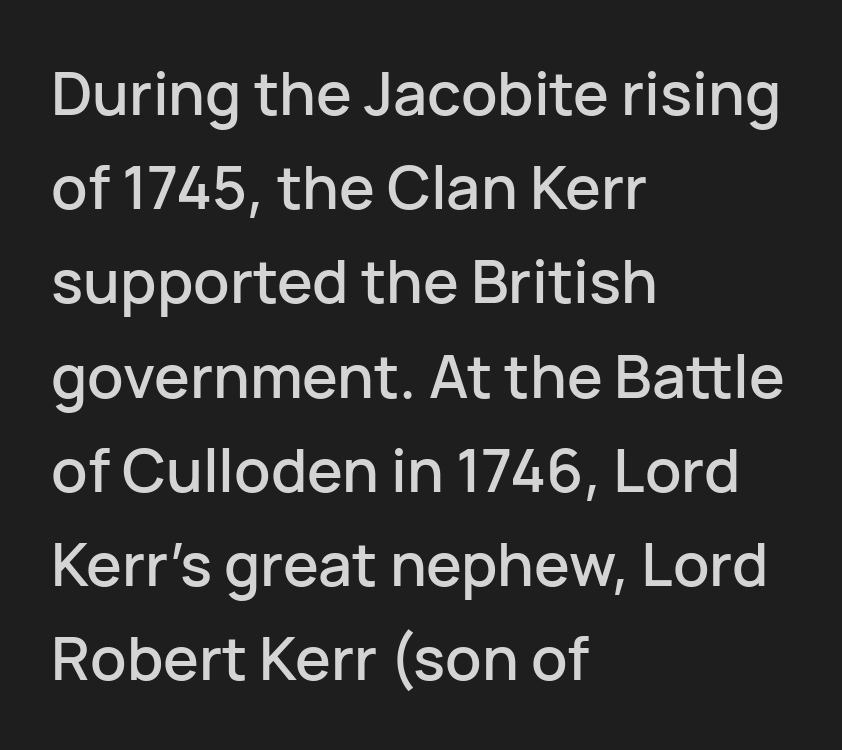
{"serif": "no", "italic": "no", "width": "normal", "stroke_contrast": "low", "x_height": "medium", "monospaced": "no", "underline": "no", "align": "left", "line_spacing": "normal", "line_spacing_ratio": 1.57, "letter_spacing": "normal", "letter_spacing_em": 0.0, "glyph_px": 60}
